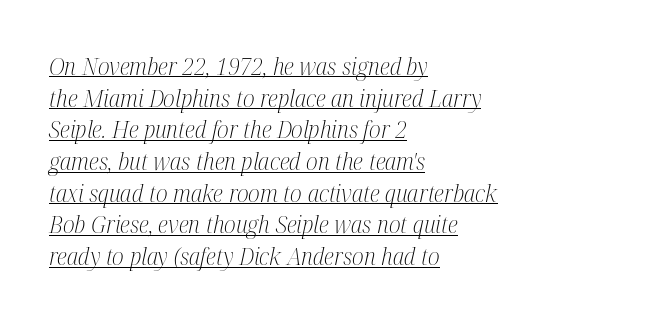
The image shows 24 px text type, italic (leaning right); set left-aligned, normal line spacing (1.32x), normal letter spacing, underlined.
